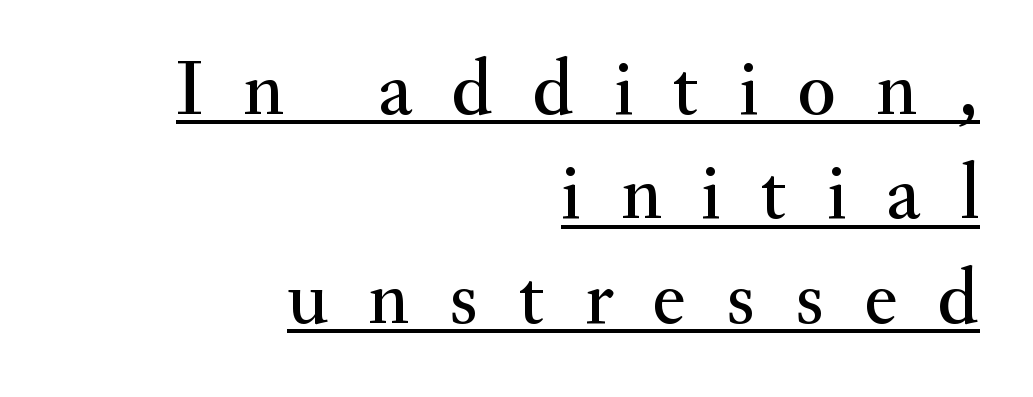
The image shows 79 px serif type, upright; set right-aligned, normal line spacing (1.32x), unusually wide letter spacing (+0.5 em), underlined; medium stroke contrast and a small x-height.
